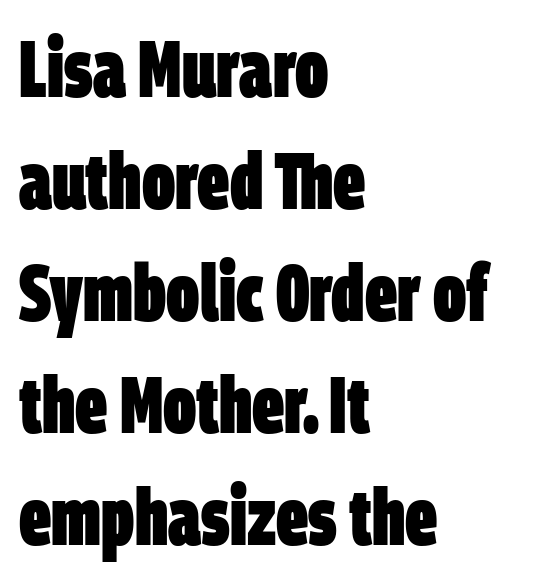
The image shows 80 px heavy, condensed sans-serif type; set left-aligned, normal line spacing (1.4x), normal letter spacing, not underlined; low stroke contrast and a large x-height.
